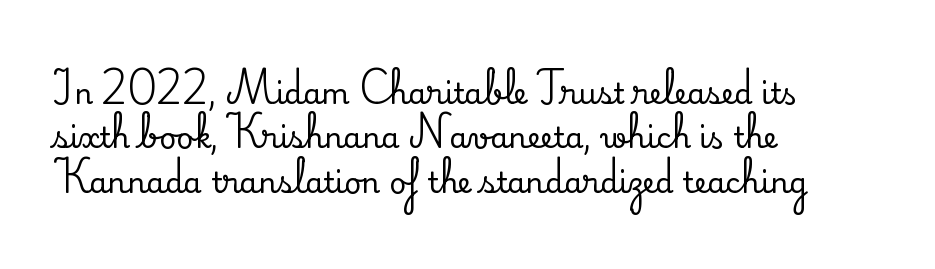
{"serif": "yes", "italic": "no", "width": "normal", "stroke_contrast": "medium", "x_height": "small", "monospaced": "no", "underline": "no", "align": "left", "line_spacing": "normal", "line_spacing_ratio": 1.53, "letter_spacing": "normal", "letter_spacing_em": 0.0, "glyph_px": 29}
